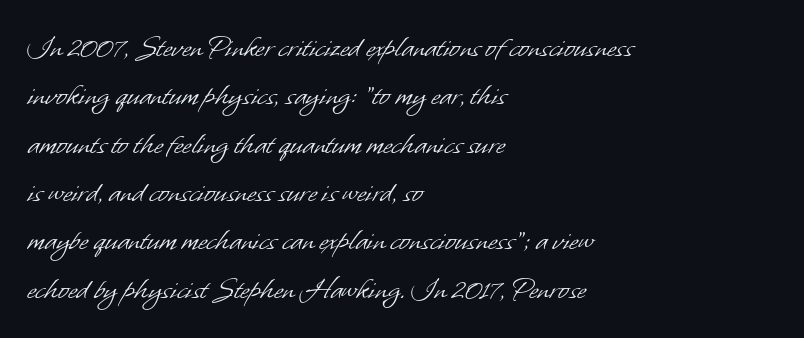
Q: Is the text bold? A: No.
Q: Is the typeface a serif or a sans-serif typeface? A: Sans-serif.
Q: Is the text underlined? A: No.
Q: How is the paragraph aligned? A: Left-aligned.
Q: Is the spacing between letters normal or unusually wide? A: Normal.
Q: Is the spacing between lines tight, normal or loose? A: Normal.
Q: Width (condensed, normal, or wide)? A: Normal.
Q: Stroke contrast? A: Low.
Q: x-height? A: Small.
Q: Monospaced? A: No.
